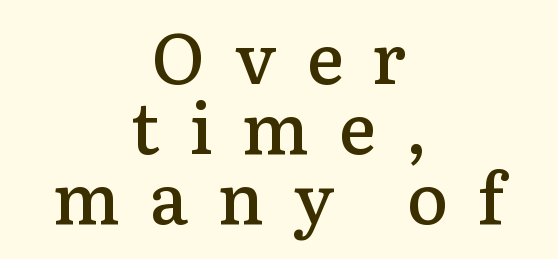
{"serif": "yes", "italic": "no", "bold": "semi", "weight": "semibold", "width": "normal", "stroke_contrast": "low", "x_height": "medium", "monospaced": "no", "underline": "no", "align": "center", "line_spacing": "tight", "line_spacing_ratio": 1.0, "letter_spacing": "wide", "letter_spacing_em": 0.42, "glyph_px": 70}
